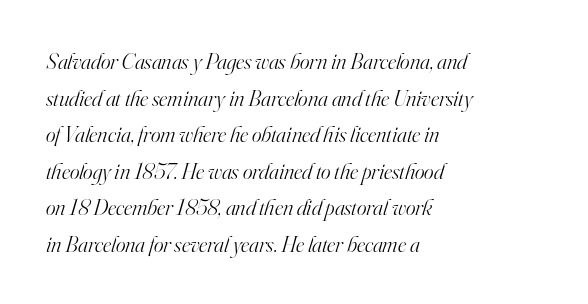
{"italic": "yes", "lean": "right", "slant_degrees": 16, "bold": "no", "underline": "no", "align": "left", "line_spacing": "normal", "line_spacing_ratio": 1.59, "letter_spacing": "normal", "letter_spacing_em": 0.0, "glyph_px": 23}
